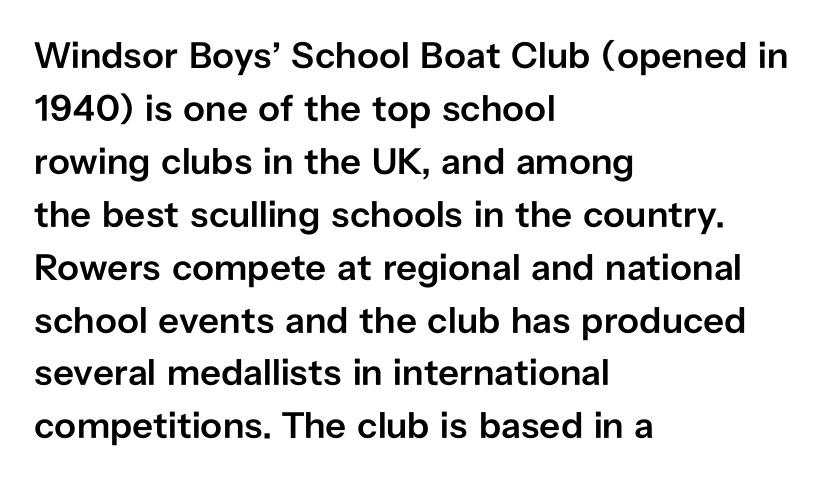
{"serif": "no", "italic": "no", "bold": "semi", "weight": "semibold", "width": "normal", "stroke_contrast": "low", "x_height": "medium", "monospaced": "no", "underline": "no", "align": "left", "line_spacing": "normal", "line_spacing_ratio": 1.43, "letter_spacing": "normal", "letter_spacing_em": 0.0, "glyph_px": 37}
